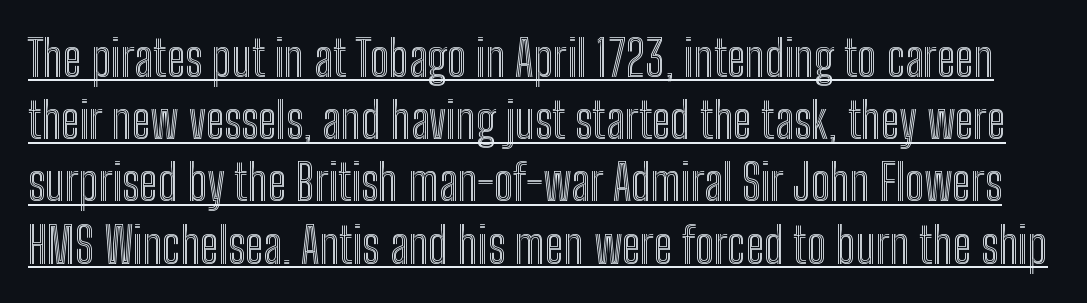
{"italic": "no", "width": "condensed", "x_height": "medium", "monospaced": "no", "underline": "yes", "line_spacing": "normal", "line_spacing_ratio": 1.27, "letter_spacing": "normal", "letter_spacing_em": 0.0, "glyph_px": 49}
